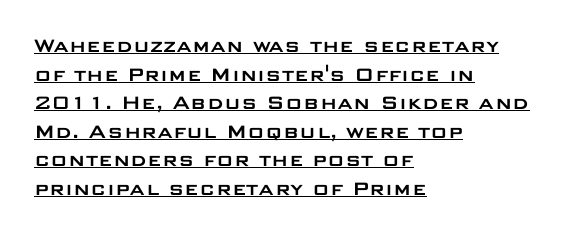
Q: Is the text italic (slanted)? A: No, it is upright.
Q: Is the text underlined? A: Yes.
Q: How is the paragraph aligned? A: Left-aligned.
Q: Is the spacing between letters normal or unusually wide? A: Normal.
